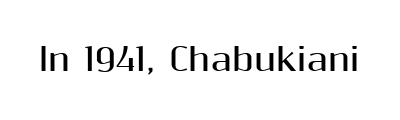
Q: Is the text bold? A: Yes.
Q: Is the text italic (slanted)? A: No, it is upright.
Q: Is the typeface a serif or a sans-serif typeface? A: Sans-serif.
Q: Is the text underlined? A: No.
Q: Is the spacing between letters normal or unusually wide? A: Normal.
Q: Width (condensed, normal, or wide)? A: Normal.
Q: Stroke contrast? A: Medium.
Q: x-height? A: Medium.
Q: Monospaced? A: No.
